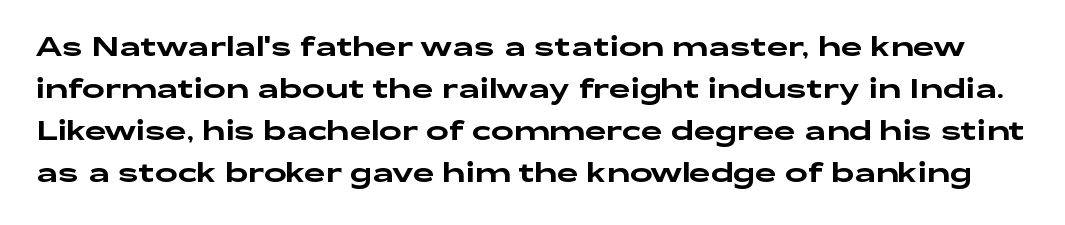
Nobody touched the tracking dial on this one. Regular leading. Clear beneath every line of the passage. Vertical strokes here are truly vertical.
